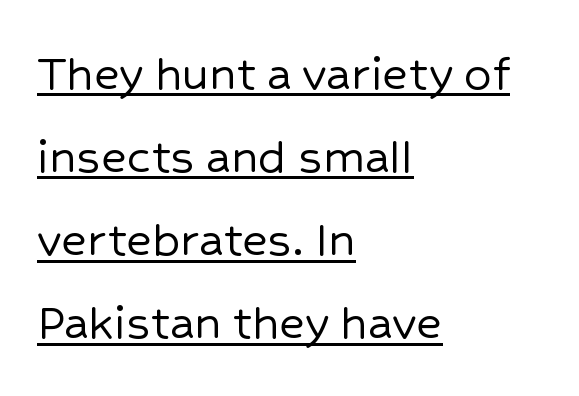
Q: Is the text italic (slanted)? A: No, it is upright.
Q: Is the typeface a serif or a sans-serif typeface? A: Sans-serif.
Q: Is the text underlined? A: Yes.
Q: How is the paragraph aligned? A: Left-aligned.
Q: Is the spacing between letters normal or unusually wide? A: Normal.
Q: Is the spacing between lines tight, normal or loose? A: Normal.
Q: Width (condensed, normal, or wide)? A: Normal.
Q: Stroke contrast? A: Low.
Q: x-height? A: Medium.
Q: Monospaced? A: No.
